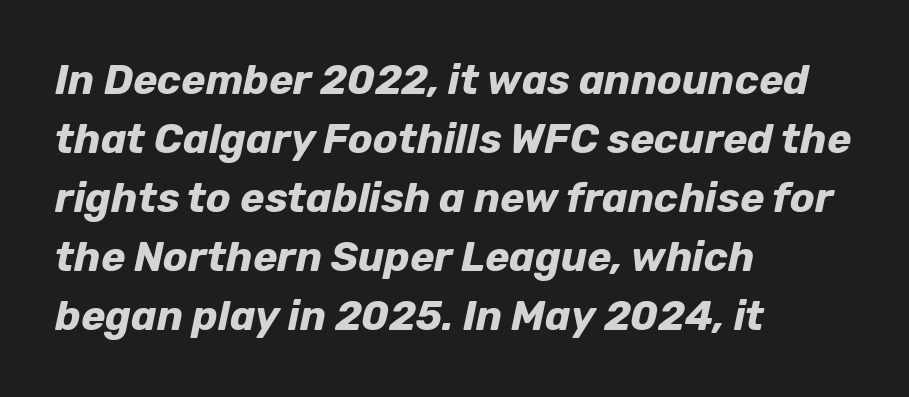
{"italic": "yes", "lean": "right", "slant_degrees": 12, "bold": "yes", "weight": "bold", "width": "normal", "stroke_contrast": "low", "x_height": "medium", "monospaced": "no", "underline": "no", "align": "left", "line_spacing": "normal", "line_spacing_ratio": 1.44, "letter_spacing": "normal", "letter_spacing_em": 0.0, "glyph_px": 41}
